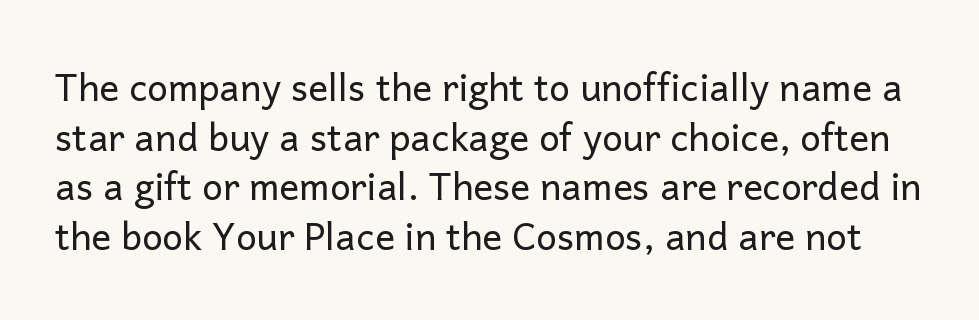
{"serif": "no", "italic": "no", "bold": "no", "weight": "regular", "width": "normal", "stroke_contrast": "low", "x_height": "medium", "monospaced": "no", "underline": "no", "line_spacing": "normal", "line_spacing_ratio": 1.34, "letter_spacing": "normal", "letter_spacing_em": 0.0, "glyph_px": 37}
